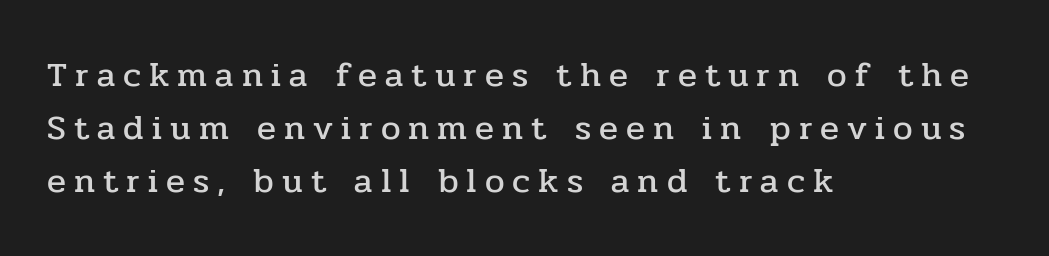
The image shows 35 px serif type, upright; set left-aligned, normal line spacing (1.52x), unusually wide letter spacing (+0.23 em), not underlined; low stroke contrast and a medium x-height.
